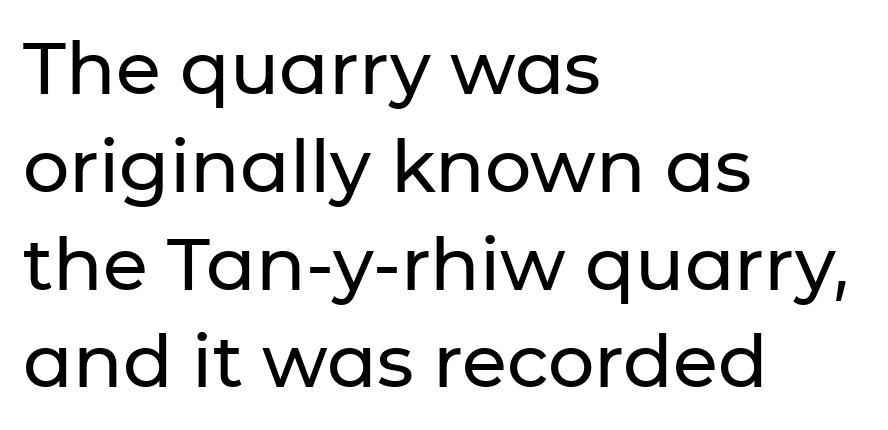
The image shows 73 px sans-serif type, upright; set left-aligned, normal line spacing (1.34x), normal letter spacing, not underlined; low stroke contrast and a medium x-height.
